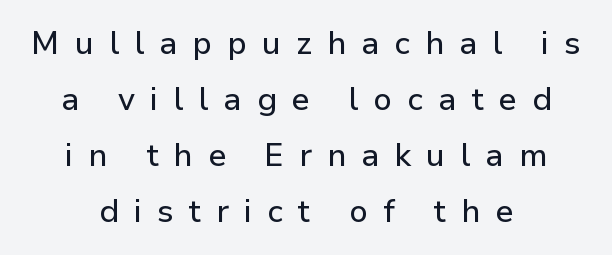
{"serif": "no", "italic": "no", "width": "normal", "stroke_contrast": "low", "x_height": "medium", "monospaced": "no", "underline": "no", "align": "center", "line_spacing_ratio": 1.75, "letter_spacing": "wide", "letter_spacing_em": 0.47, "glyph_px": 32}
